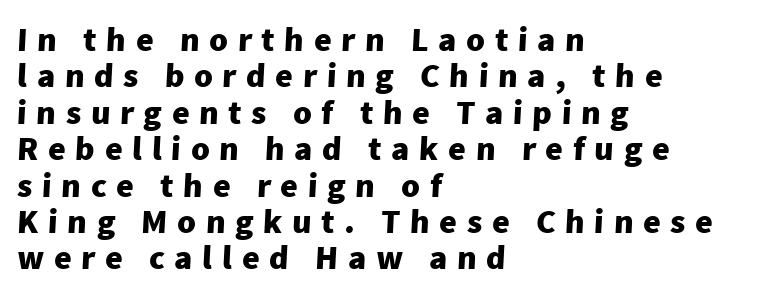
{"serif": "no", "bold": "yes", "weight": "heavy", "width": "normal", "stroke_contrast": "low", "x_height": "medium", "monospaced": "no", "underline": "no", "align": "left", "line_spacing": "tight", "line_spacing_ratio": 1.07, "letter_spacing": "wide", "letter_spacing_em": 0.28, "glyph_px": 34}
